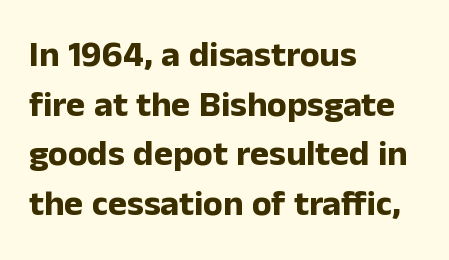
{"serif": "no", "italic": "no", "bold": "yes", "weight": "bold", "width": "normal", "stroke_contrast": "low", "x_height": "medium", "monospaced": "no", "underline": "no", "align": "left", "line_spacing": "normal", "line_spacing_ratio": 1.38, "letter_spacing": "normal", "letter_spacing_em": 0.0, "glyph_px": 36}
